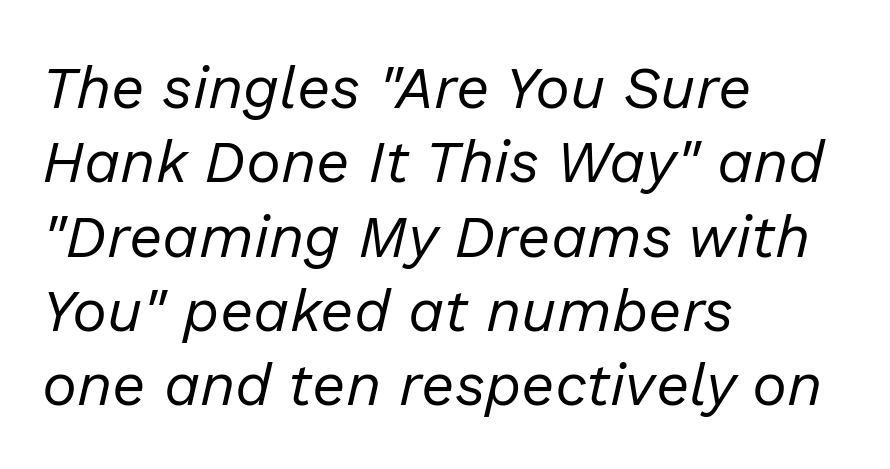
Observe the ordinary spacing: letters are neighbours, not strangers. A typesetter would call this proportional, since set widths differ per character. The ragged edge is on the right, which tells us the setting is flush left. Rule under the text: the space is simply empty.
